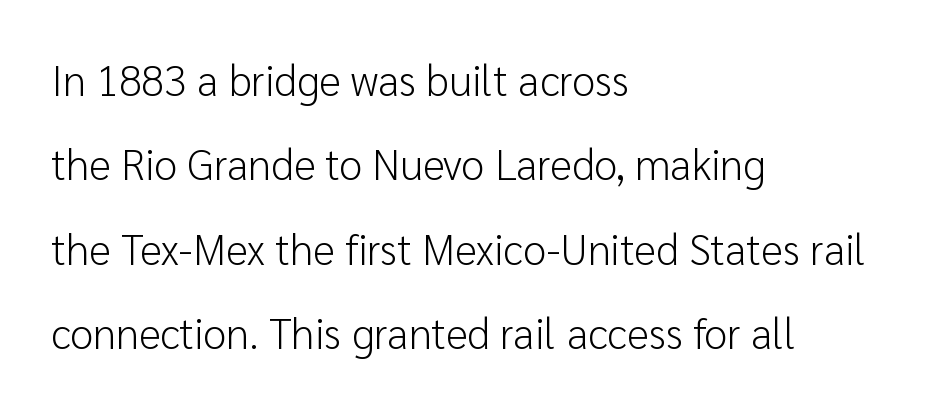
{"serif": "no", "italic": "no", "bold": "no", "weight": "light", "width": "normal", "stroke_contrast": "low", "x_height": "medium", "monospaced": "no", "underline": "no", "align": "left", "line_spacing": "loose", "line_spacing_ratio": 2.01, "letter_spacing": "normal", "letter_spacing_em": 0.0, "glyph_px": 42}
